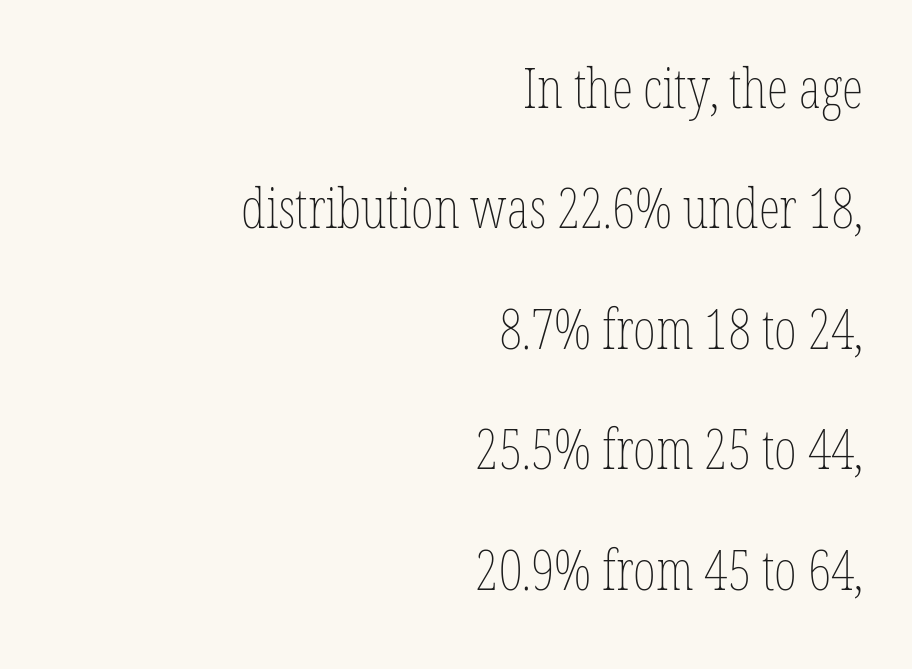
{"italic": "no", "bold": "no", "weight": "thin", "width": "condensed", "stroke_contrast": "low", "x_height": "medium", "monospaced": "no", "underline": "no", "align": "right", "line_spacing": "loose", "line_spacing_ratio": 2.19, "letter_spacing": "normal", "letter_spacing_em": 0.0, "glyph_px": 55}
